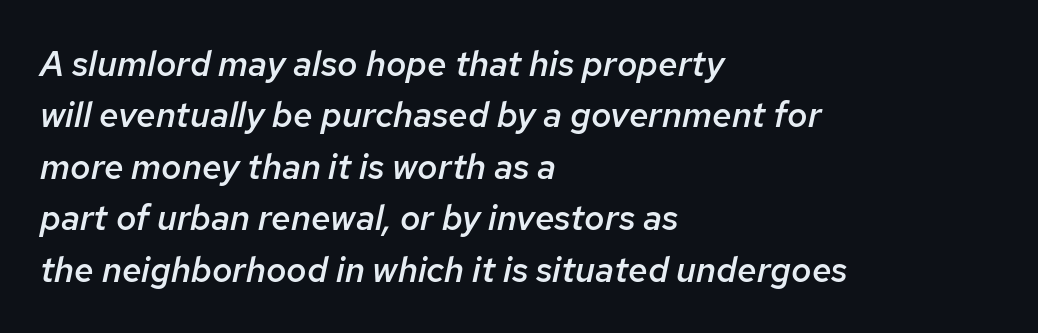
The image shows 35 px semibold type, italic (leaning right); set left-aligned, normal line spacing (1.47x), normal letter spacing, not underlined; low stroke contrast and a medium x-height.
